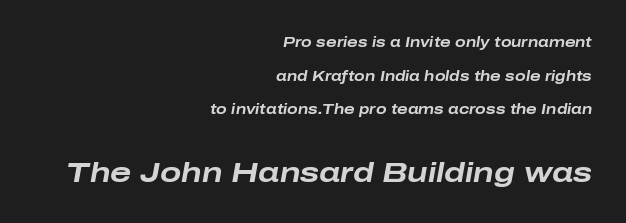
The image shows 28 px bold, wide type, italic (leaning right); set right-aligned, loose line spacing (2.4x), normal letter spacing, not underlined; the second (bottom) block is 2.0x larger; low stroke contrast and a medium x-height.
